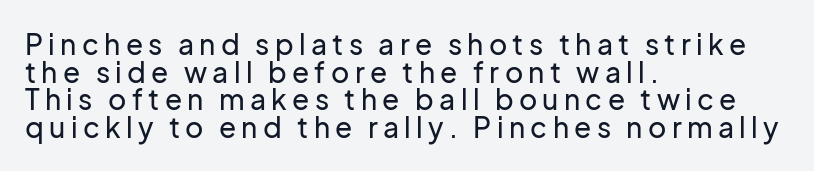
Q: Is the text italic (slanted)? A: No, it is upright.
Q: Is the typeface a serif or a sans-serif typeface? A: Sans-serif.
Q: Is the text underlined? A: No.
Q: How is the paragraph aligned? A: Left-aligned.
Q: Is the spacing between lines tight, normal or loose? A: Tight.
Q: Width (condensed, normal, or wide)? A: Normal.
Q: Stroke contrast? A: Low.
Q: x-height? A: Medium.
Q: Monospaced? A: No.
